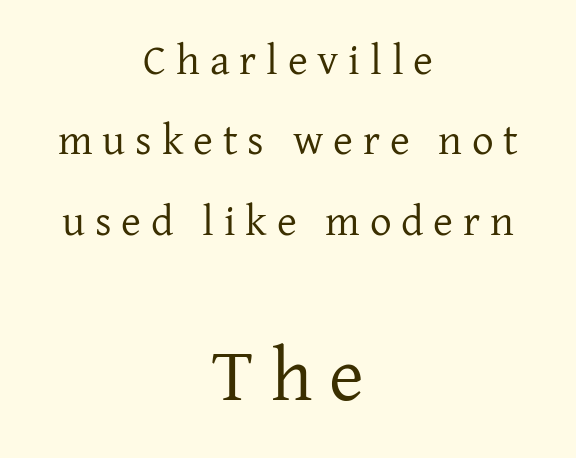
These lines have a slow, spaced-out rhythm from letter to letter. Unlike italic type, these characters show no tilt at all. Small over large — that's the arrangement of the two blocks here. The weight tops out at a normal text grade. The paragraph has two soft edges and a firm central axis.
